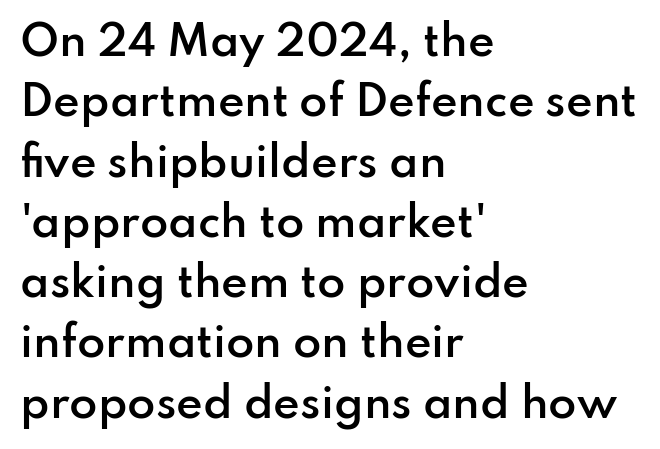
The image shows 41 px semibold sans-serif type, upright; set left-aligned, normal line spacing (1.47x), normal letter spacing, not underlined; low stroke contrast and a small x-height.
